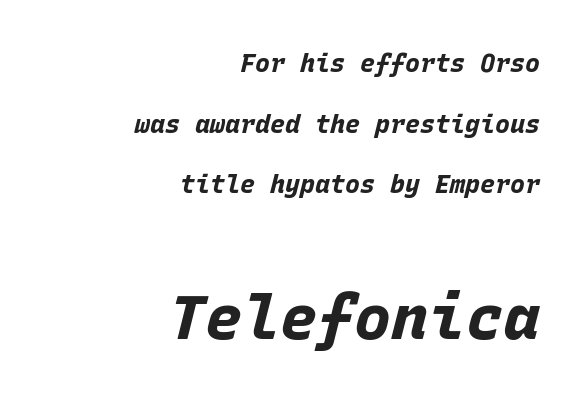
Q: Is the text bold? A: Yes.
Q: Is the text italic (slanted)? A: Yes, it leans right by about 15 degrees.
Q: Is the text underlined? A: No.
Q: How is the paragraph aligned? A: Right-aligned.
Q: Is the spacing between letters normal or unusually wide? A: Normal.
Q: Is the spacing between lines tight, normal or loose? A: Loose.
Q: Which block of text is set in a larger size, the first (top) or the second (bottom)? A: The second (bottom) one.
Q: Width (condensed, normal, or wide)? A: Normal.
Q: Stroke contrast? A: Low.
Q: x-height? A: Large.
Q: Monospaced? A: Yes.
